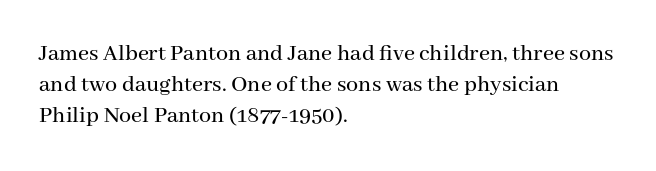
Does the copy run flush right? No — it runs flush left. The font's upright variant was chosen for this text. Descender tails drop into unmarked territory. Reading down the column, the eye jumps a familiar distance to each next line.
